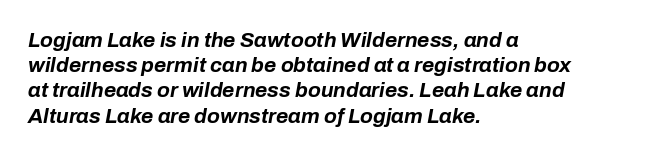
{"italic": "yes", "lean": "right", "slant_degrees": 10, "bold": "yes", "underline": "no", "align": "left", "line_spacing_ratio": 1.2, "letter_spacing": "normal", "letter_spacing_em": 0.0, "glyph_px": 21}
